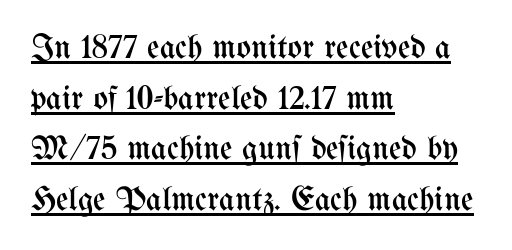
The image shows 34 px regular-weight, condensed type, upright; set left-aligned, normal line spacing (1.49x), normal letter spacing, underlined; medium stroke contrast and a medium x-height.
